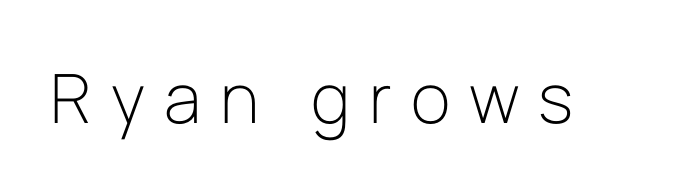
Ascenders rise straight up at ninety degrees. Each word looks stretched out because of the extra space between its letters. Each letter keeps its own natural width here, so spacing adapts to shape. A bare baseline throughout the passage. Does the type have serifs? No, each stem ends abruptly. Summary of weight: not heavy and not bold.
